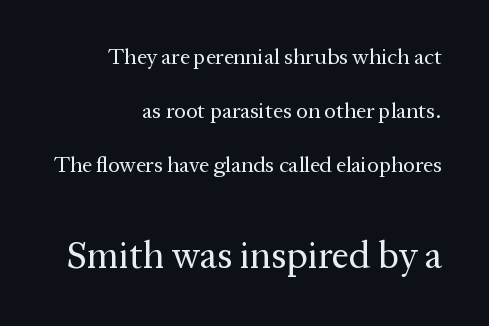
{"serif": "yes", "italic": "no", "bold": "no", "weight": "regular", "width": "normal", "stroke_contrast": "medium", "x_height": "medium", "monospaced": "no", "underline": "no", "align": "right", "line_spacing": "loose", "line_spacing_ratio": 2.45, "letter_spacing": "normal", "letter_spacing_em": 0.0, "larger_block": "second", "size_ratio": 1.73, "glyph_px": 38}
